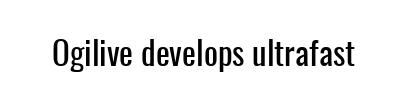
{"serif": "no", "italic": "no", "width": "condensed", "stroke_contrast": "low", "x_height": "medium", "monospaced": "no", "underline": "no", "letter_spacing": "normal", "letter_spacing_em": 0.0, "glyph_px": 33}
